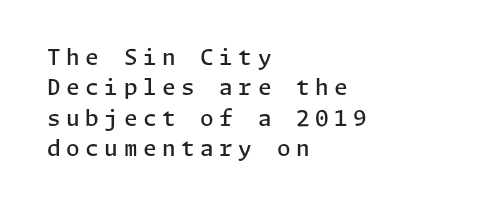
Q: Is the text bold? A: Semi-bold.
Q: Is the text italic (slanted)? A: No, it is upright.
Q: Is the text underlined? A: No.
Q: How is the paragraph aligned? A: Left-aligned.
Q: Is the spacing between letters normal or unusually wide? A: Unusually wide.
Q: Is the spacing between lines tight, normal or loose? A: Normal.
